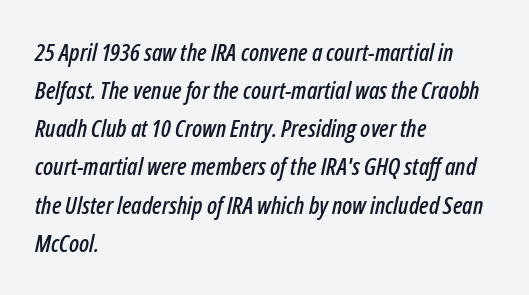
{"italic": "yes", "lean": "right", "slant_degrees": 12, "underline": "no", "align": "left", "line_spacing": "normal", "line_spacing_ratio": 1.59, "letter_spacing": "normal", "letter_spacing_em": 0.0, "glyph_px": 24}
